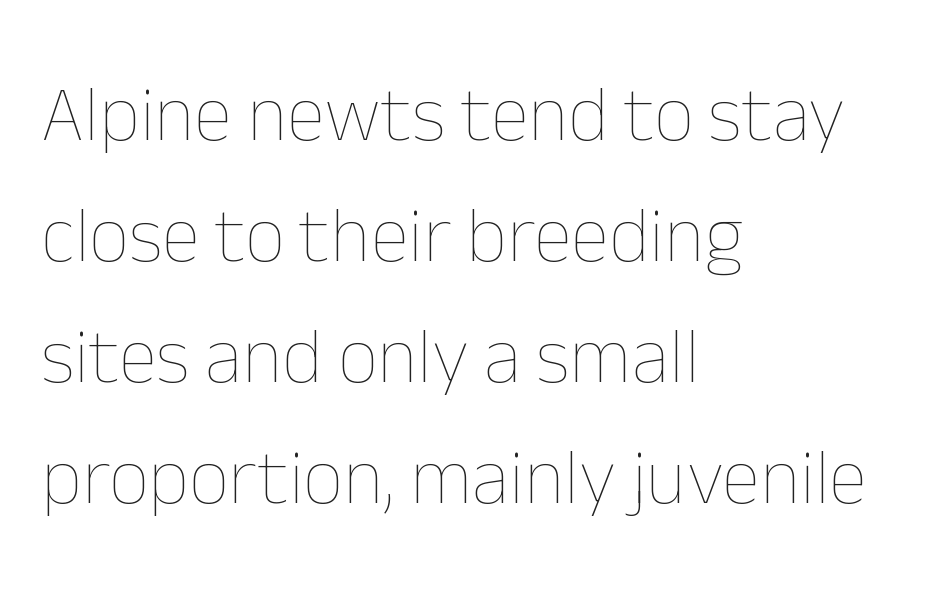
{"italic": "no", "bold": "no", "weight": "thin", "width": "normal", "stroke_contrast": "low", "x_height": "medium", "monospaced": "no", "underline": "no", "align": "left", "line_spacing": "normal", "line_spacing_ratio": 1.53, "letter_spacing": "normal", "letter_spacing_em": 0.0, "glyph_px": 79}
